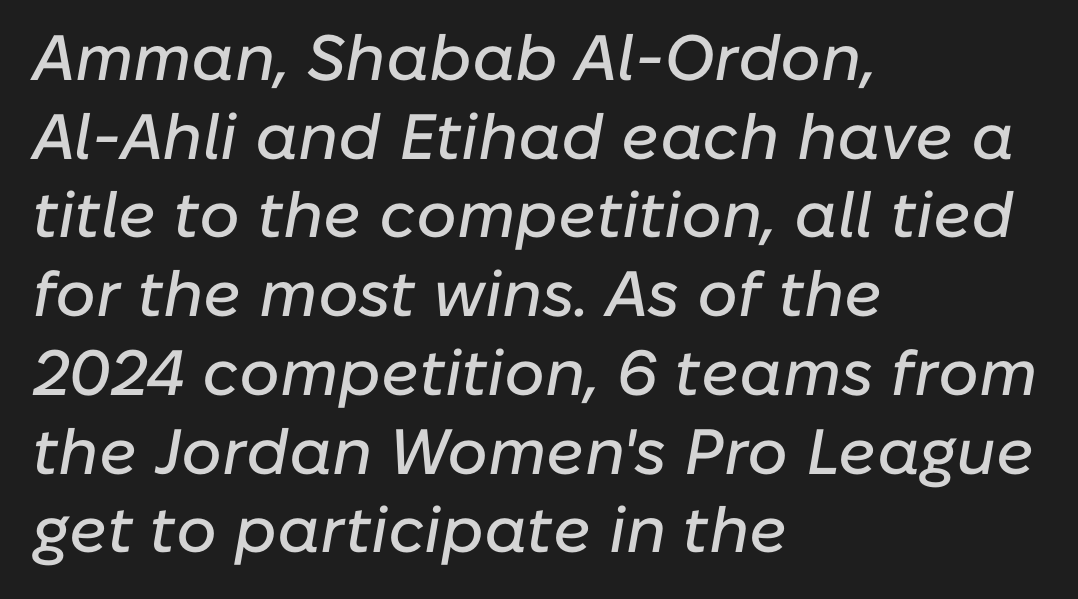
Q: Is the text italic (slanted)? A: Yes, it leans right by about 10 degrees.
Q: Is the text underlined? A: No.
Q: How is the paragraph aligned? A: Left-aligned.
Q: Is the spacing between letters normal or unusually wide? A: Normal.
Q: Width (condensed, normal, or wide)? A: Normal.
Q: Stroke contrast? A: Low.
Q: x-height? A: Medium.
Q: Monospaced? A: No.
